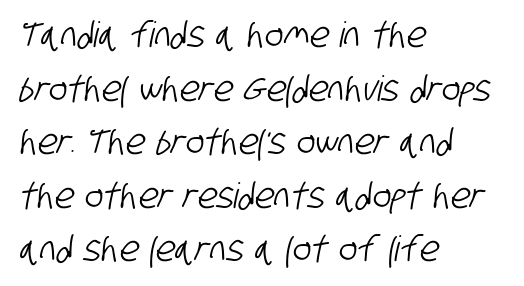
{"serif": "no", "width": "condensed", "stroke_contrast": "low", "x_height": "large", "monospaced": "no", "underline": "no", "align": "left", "line_spacing": "normal", "line_spacing_ratio": 1.53, "letter_spacing": "normal", "letter_spacing_em": 0.0, "glyph_px": 35}
